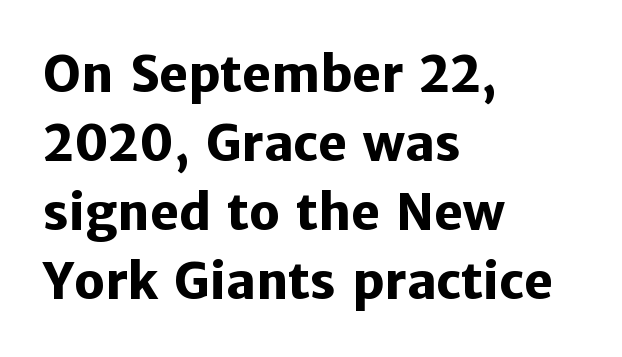
Q: Is the text bold? A: Yes.
Q: Is the text italic (slanted)? A: No, it is upright.
Q: Is the typeface a serif or a sans-serif typeface? A: Sans-serif.
Q: Is the text underlined? A: No.
Q: How is the paragraph aligned? A: Left-aligned.
Q: Is the spacing between letters normal or unusually wide? A: Normal.
Q: Is the spacing between lines tight, normal or loose? A: Normal.
Q: Width (condensed, normal, or wide)? A: Normal.
Q: Stroke contrast? A: Low.
Q: x-height? A: Medium.
Q: Monospaced? A: No.
